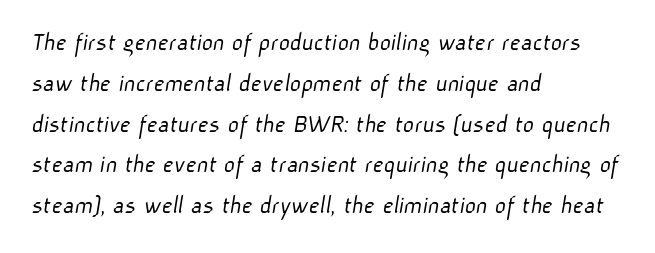
The image shows 27 px text type; set left-aligned, normal line spacing (1.51x), normal letter spacing, not underlined.
